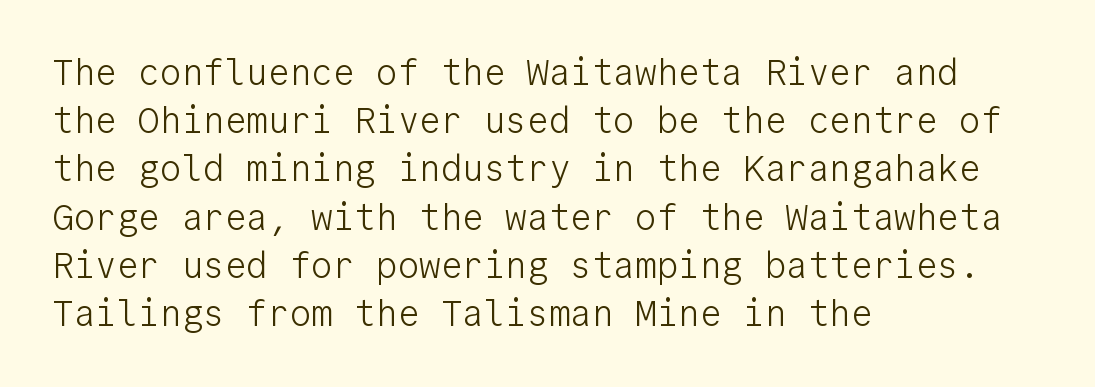
Q: Is the text bold? A: No.
Q: Is the text italic (slanted)? A: No, it is upright.
Q: Is the typeface a serif or a sans-serif typeface? A: Sans-serif.
Q: Is the text underlined? A: No.
Q: How is the paragraph aligned? A: Left-aligned.
Q: Is the spacing between letters normal or unusually wide? A: Normal.
Q: Is the spacing between lines tight, normal or loose? A: Normal.
Q: Width (condensed, normal, or wide)? A: Normal.
Q: Stroke contrast? A: Low.
Q: x-height? A: Medium.
Q: Monospaced? A: Yes.
